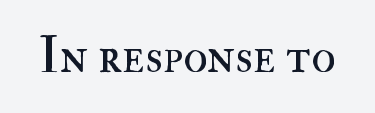
The area under the type is left untouched. The face used here is proportionally spaced, like ordinary book or web type. You can tell it's not italic because the verticals are truly vertical. Is this a heavy cut? Hardly; it is regular or lighter. This rendering leaves character spacing at its baseline value.
